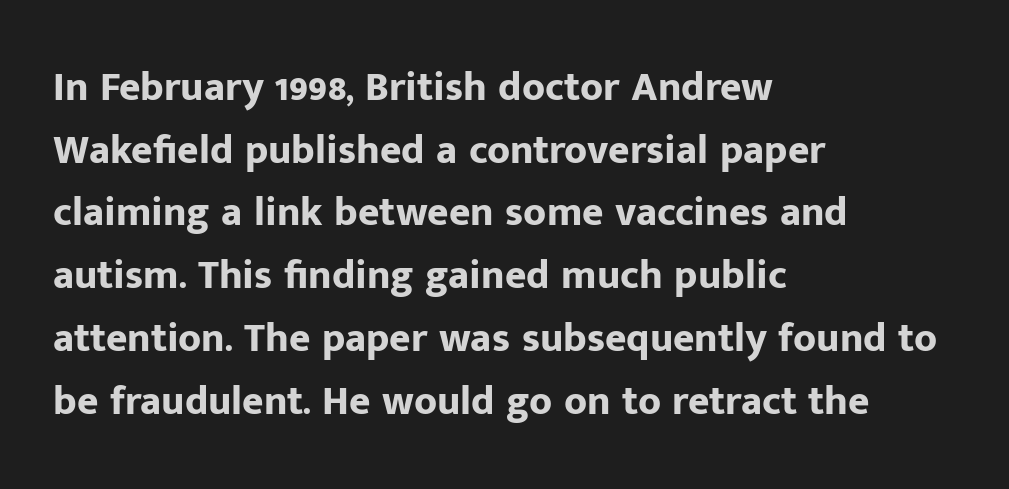
The image shows 41 px bold sans-serif type, upright; set left-aligned, normal line spacing (1.53x), normal letter spacing, not underlined; low stroke contrast and a medium x-height.
